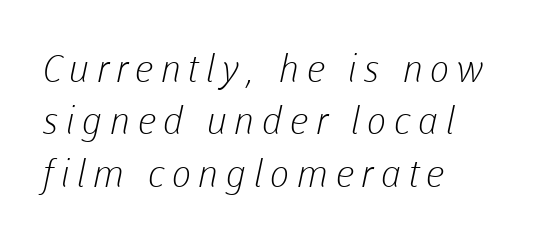
Serif or sans? Sans — the stroke terminals are bare. The rendering anchors every line to the left-hand side. Stroke thickness stays within the range of a standard reading face or lighter. A bare baseline throughout the passage. Spacing verdict: proportional, widths tailored to each character.
